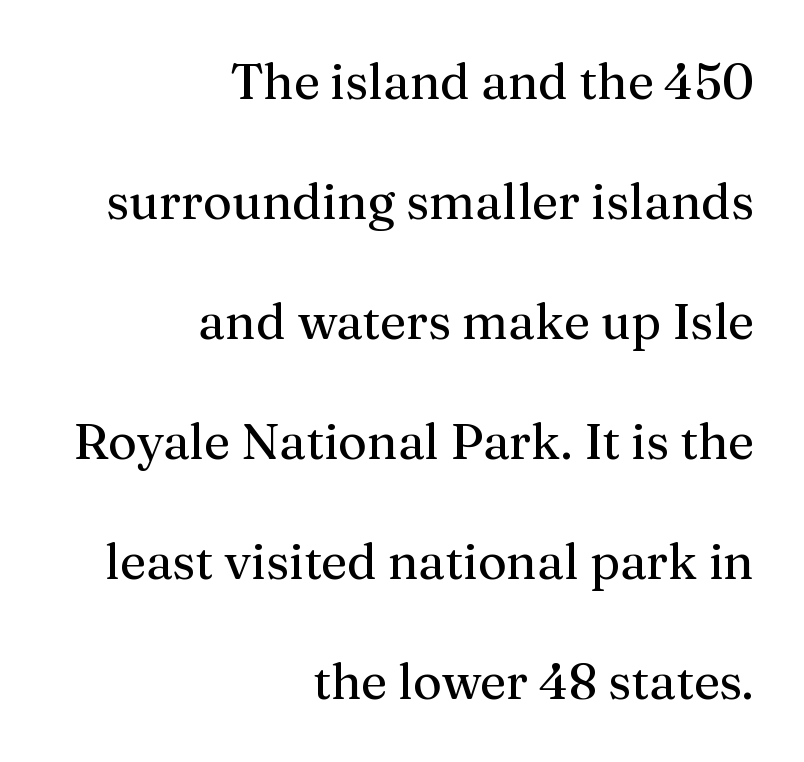
{"serif": "yes", "italic": "no", "bold": "no", "weight": "regular", "width": "normal", "stroke_contrast": "medium", "x_height": "medium", "monospaced": "no", "underline": "no", "align": "right", "line_spacing": "loose", "line_spacing_ratio": 2.4, "letter_spacing": "normal", "letter_spacing_em": 0.0, "glyph_px": 50}
